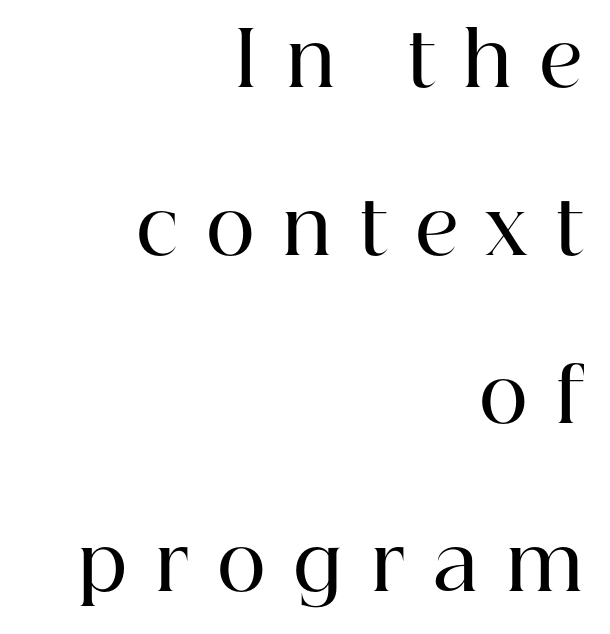
The area under the type is left untouched. The passage shown has open, widely tracked lettering throughout. Here the designer chose a conventional face with non-uniform glyph widths. Look at the bottom of the vertical strokes: they flare into serifs here.
